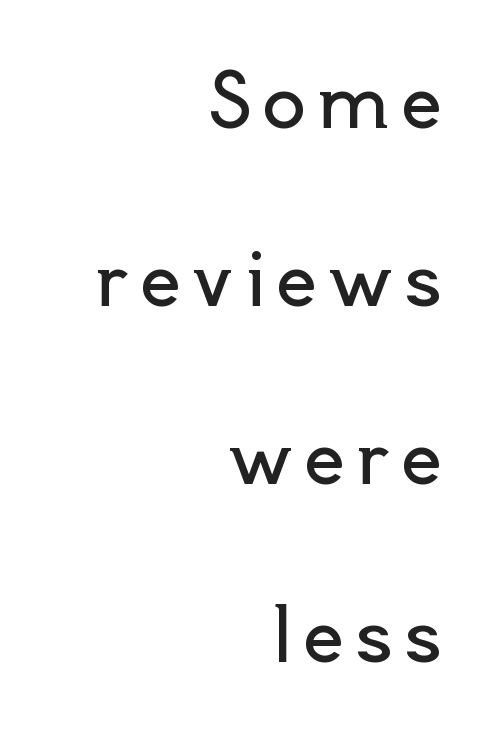
In terms of posture, this sample is upright. Heft: none added — not bold. Descenders are the only things crossing below the line. The line-height multiplier appears high, well above default. The lines are quadded right. The letters advance in unequal steps, a hallmark of proportional type.
